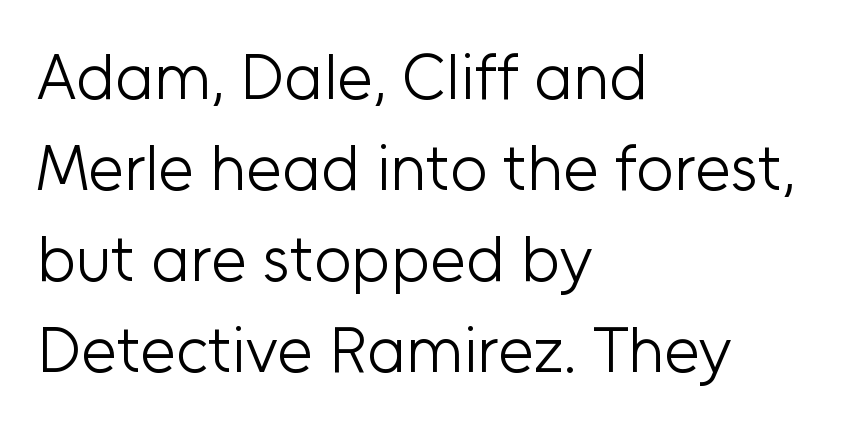
{"serif": "no", "italic": "no", "bold": "no", "weight": "light", "width": "normal", "stroke_contrast": "low", "x_height": "medium", "monospaced": "no", "underline": "no", "align": "left", "line_spacing": "normal", "line_spacing_ratio": 1.4, "letter_spacing": "normal", "letter_spacing_em": 0.0, "glyph_px": 65}
